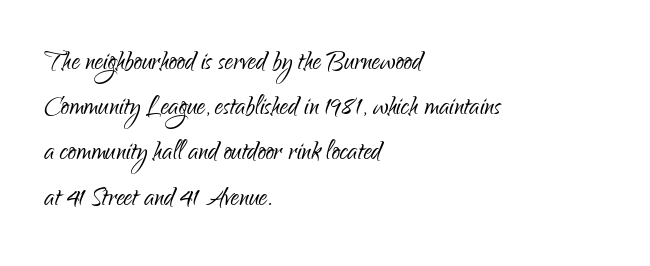
What kind of face is this? One without serifs — a sans. Character widths vary here, with narrow letters taking less room than wide ones. Honestly, the letter spacing is just normal — you wouldn't notice it. The letterforms sit at book weight or below.
